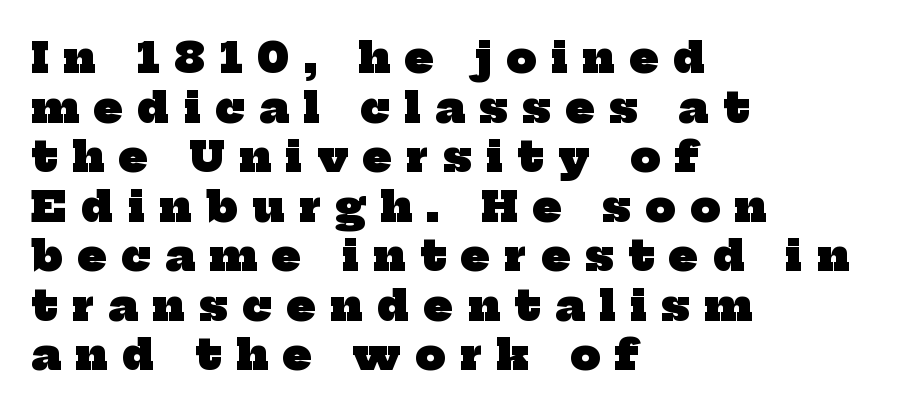
Q: Is the text bold? A: Yes.
Q: Is the typeface a serif or a sans-serif typeface? A: Serif.
Q: Is the text underlined? A: No.
Q: How is the paragraph aligned? A: Left-aligned.
Q: Is the spacing between letters normal or unusually wide? A: Unusually wide.
Q: Width (condensed, normal, or wide)? A: Normal.
Q: Stroke contrast? A: Low.
Q: x-height? A: Medium.
Q: Monospaced? A: No.
